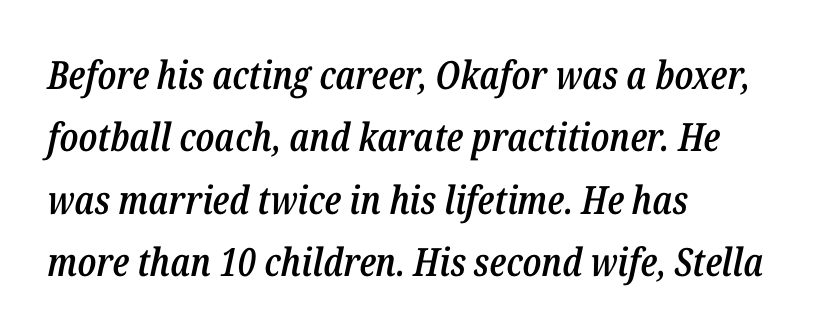
The ragged edge is on the right, which tells us the setting is flush left. These words are printed semibold, heavier than regular yet not bold. The specimen reads as italic at a glance. Each letter keeps its own natural width here, so spacing adapts to shape. Vertically, the passage feels balanced, rows spaced as you'd expect. Default kerning and tracking; the words read as compact shapes.
